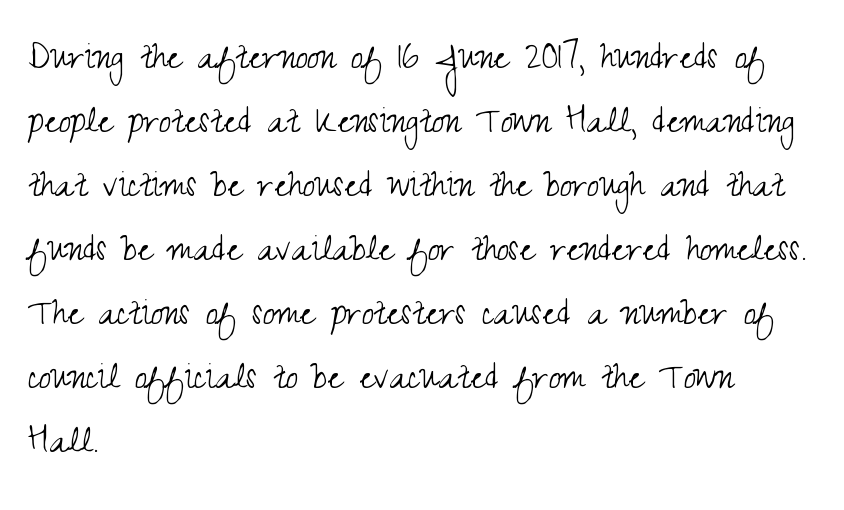
Reading down the block, your eye returns to a fixed left position each line. The passage shown stacks its lines at a standard gap. This rendering employs a face without finishing strokes, i.e., a sans-serif. Underline: absent.
